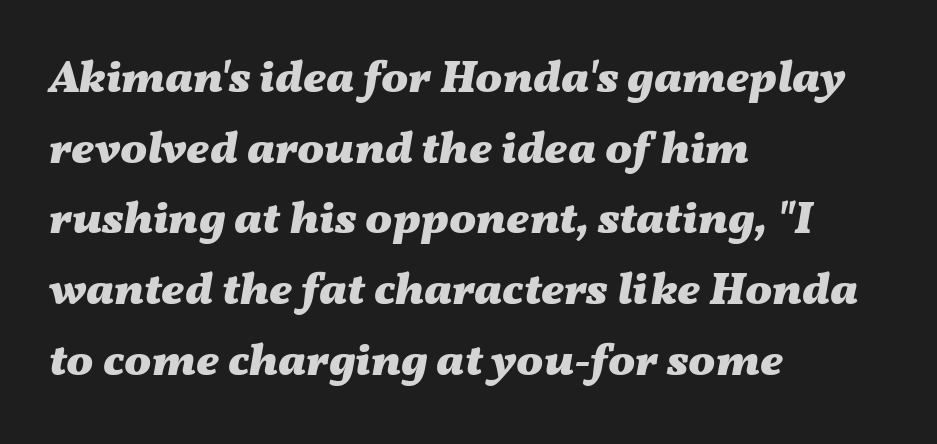
The glyphs are unaccompanied by any horizontal stroke below them. Is this a fixed-width face? No — the glyphs have proportional, varying widths. Italic? Definitely — the glyphs are oblique. Look at the stroke-to-counter ratio: heavy, a bold. Where is the straight margin? On the left.
